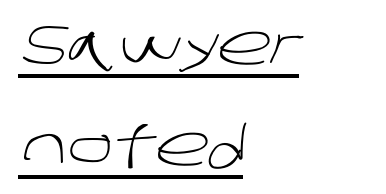
Visually the block forms a straight wall on the left and a jagged coastline on the right. This sample has the flowing, uneven cadence of proportional lettering. The face used here is rendered with its standard letterfit. In designer terms, the underline attribute is active on this setting. Nothing heavy about these letters — not bold at all. I'd call this a sans setting — the letters go barefoot.
